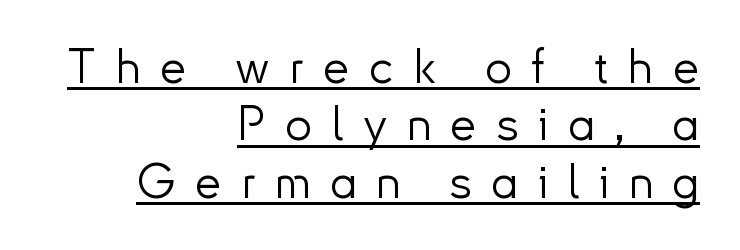
Q: Is the text bold? A: No.
Q: Is the text italic (slanted)? A: No, it is upright.
Q: Is the typeface a serif or a sans-serif typeface? A: Sans-serif.
Q: Is the text underlined? A: Yes.
Q: How is the paragraph aligned? A: Right-aligned.
Q: Is the spacing between letters normal or unusually wide? A: Unusually wide.
Q: Width (condensed, normal, or wide)? A: Normal.
Q: Stroke contrast? A: Low.
Q: x-height? A: Small.
Q: Monospaced? A: No.
